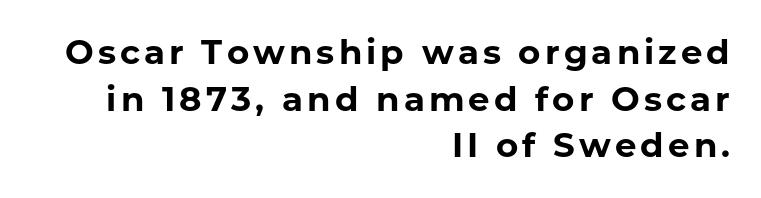
{"serif": "no", "italic": "no", "bold": "yes", "weight": "bold", "width": "normal", "stroke_contrast": "low", "x_height": "medium", "monospaced": "no", "underline": "no", "align": "right", "line_spacing": "normal", "line_spacing_ratio": 1.37, "glyph_px": 34}
